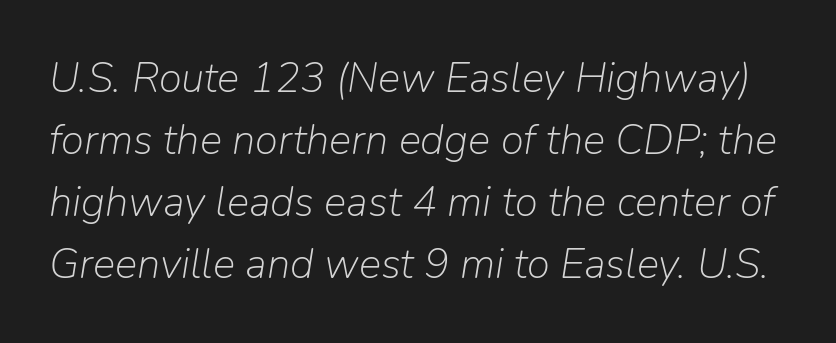
The image shows 42 px light type, italic (leaning right); set normal line spacing (1.48x), normal letter spacing, not underlined; low stroke contrast and a medium x-height.
